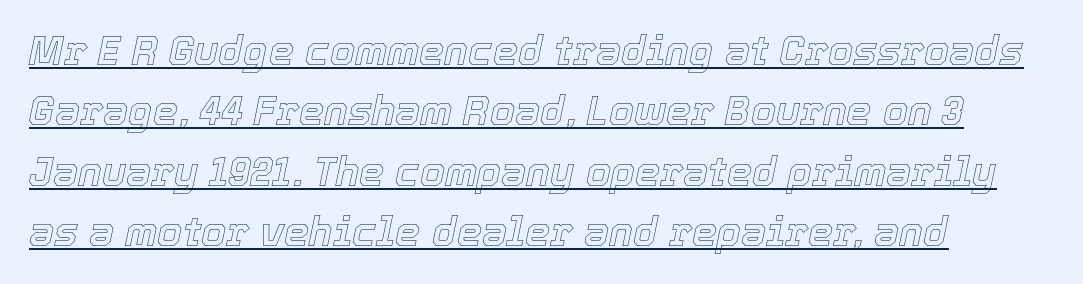
The image shows 40 px text type, italic (leaning right); set left-aligned, normal line spacing (1.51x), normal letter spacing, underlined; a medium x-height.
